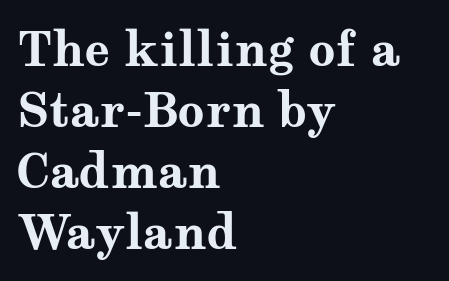
The image shows 47 px bold, wide serif type, upright; set left-aligned, normal line spacing (1.3x), normal letter spacing, not underlined; medium stroke contrast and a medium x-height.
